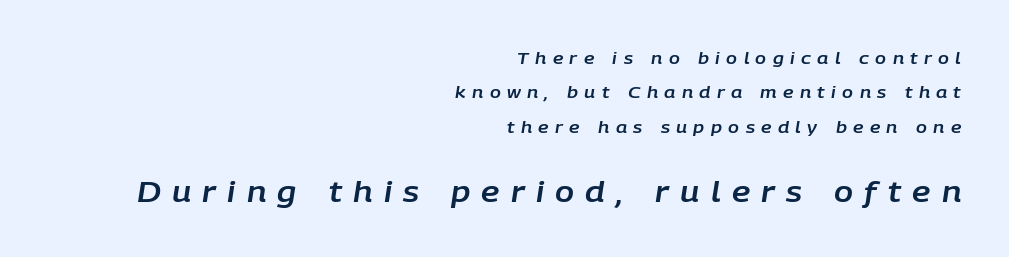
The image shows 28 px text type, italic (leaning right); set right-aligned, loose line spacing (2.15x), unusually wide letter spacing (+0.4 em), not underlined; the second (bottom) block is 1.75x larger; low stroke contrast and a large x-height.
